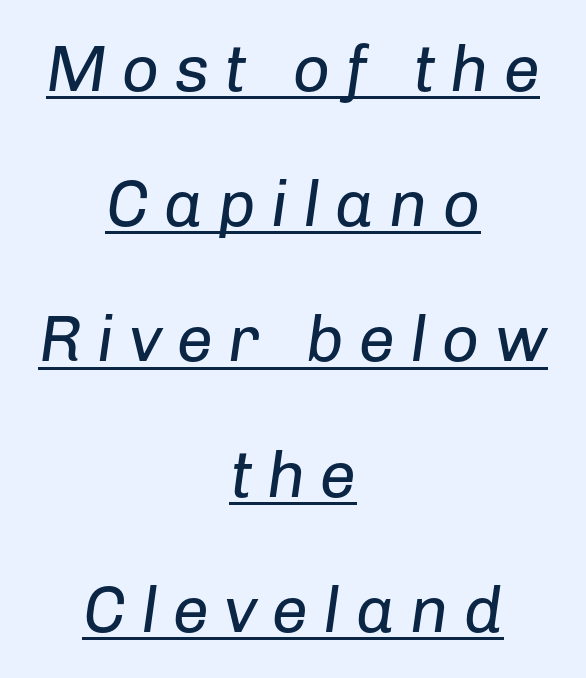
Here the designer chose a conventional face with non-uniform glyph widths. What decoration does the sample have? An underline. Is the stroke heavy? The answer is a plain regular-or-lighter. Words appear elongated and porous because spacing is wide. The setting favours the middle, as headings and verse often do.
